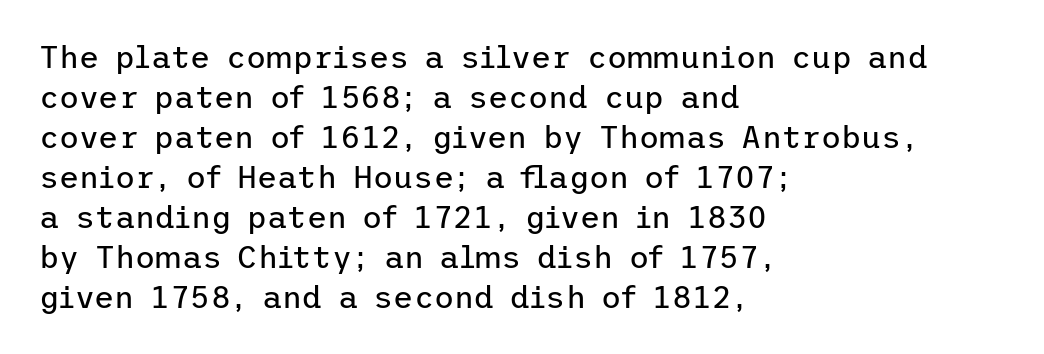
{"serif": "no", "italic": "no", "bold": "no", "weight": "regular", "width": "normal", "stroke_contrast": "low", "x_height": "medium", "underline": "no", "align": "left", "line_spacing": "normal", "line_spacing_ratio": 1.29, "letter_spacing": "normal", "letter_spacing_em": 0.0, "glyph_px": 31}
